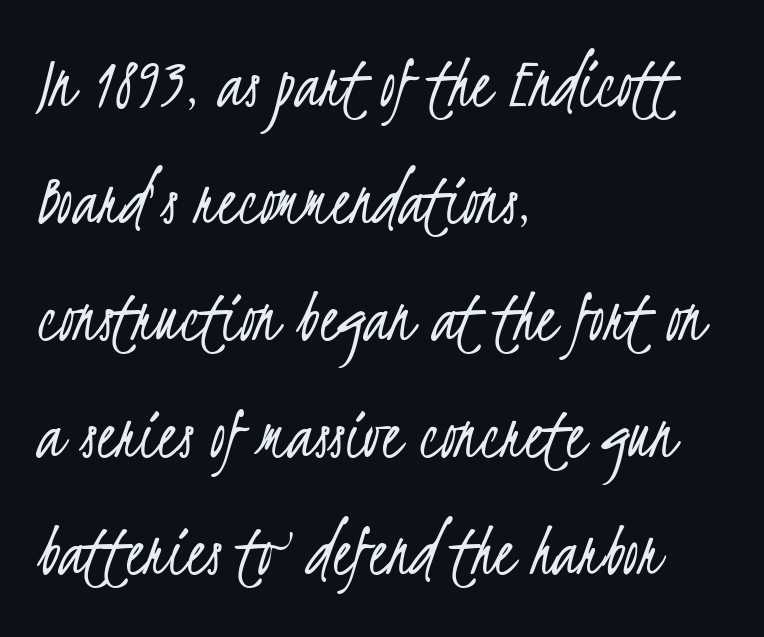
Normally led — the rows are evenly, conventionally spaced. The passage shown is not bold in any degree. One-word summary of the alignment: left. Serif or sans? Sans — the stroke terminals are bare. This sample has the flowing, uneven cadence of proportional lettering.
